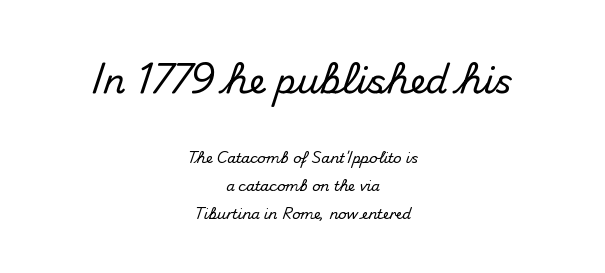
{"serif": "no", "width": "normal", "stroke_contrast": "medium", "x_height": "small", "monospaced": "no", "underline": "no", "align": "center", "line_spacing": "loose", "line_spacing_ratio": 1.98, "letter_spacing": "normal", "letter_spacing_em": 0.0, "larger_block": "first", "size_ratio": 2.5, "glyph_px": 35}
